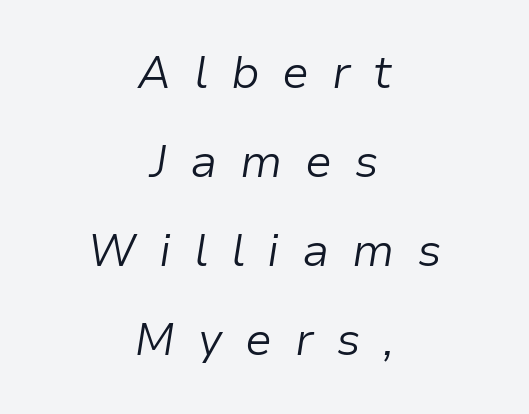
Q: Is the text bold? A: No.
Q: Is the text italic (slanted)? A: Yes, it leans right by about 9 degrees.
Q: Is the text underlined? A: No.
Q: How is the paragraph aligned? A: Centered.
Q: Is the spacing between letters normal or unusually wide? A: Unusually wide.
Q: Is the spacing between lines tight, normal or loose? A: Loose.
Q: Width (condensed, normal, or wide)? A: Normal.
Q: Stroke contrast? A: Low.
Q: x-height? A: Medium.
Q: Monospaced? A: No.
